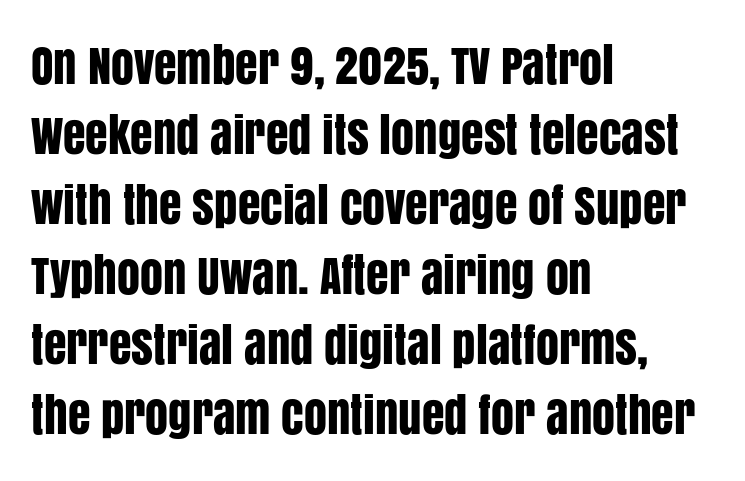
The image shows 46 px condensed sans-serif type, upright; set left-aligned, normal line spacing (1.52x), normal letter spacing, not underlined; low stroke contrast and a large x-height.
